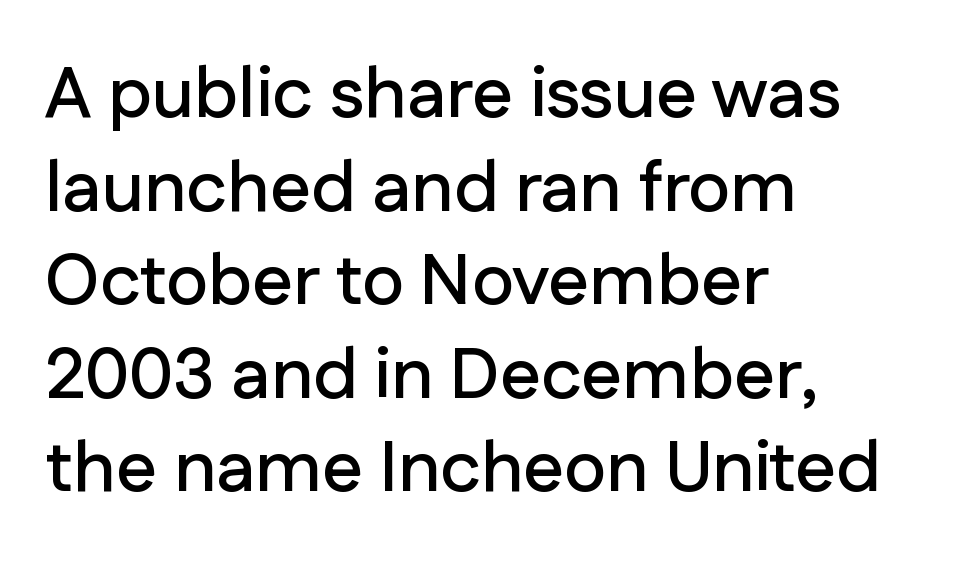
Q: Is the text italic (slanted)? A: No, it is upright.
Q: Is the typeface a serif or a sans-serif typeface? A: Sans-serif.
Q: Is the text underlined? A: No.
Q: How is the paragraph aligned? A: Left-aligned.
Q: Is the spacing between letters normal or unusually wide? A: Normal.
Q: Is the spacing between lines tight, normal or loose? A: Normal.
Q: Width (condensed, normal, or wide)? A: Normal.
Q: Stroke contrast? A: Low.
Q: x-height? A: Medium.
Q: Monospaced? A: No.
